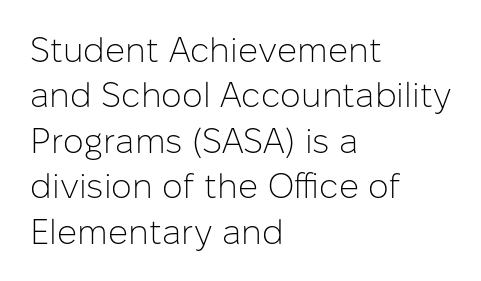
Q: Is the text bold? A: No.
Q: Is the text italic (slanted)? A: No, it is upright.
Q: Is the typeface a serif or a sans-serif typeface? A: Sans-serif.
Q: Is the text underlined? A: No.
Q: How is the paragraph aligned? A: Left-aligned.
Q: Is the spacing between letters normal or unusually wide? A: Normal.
Q: Is the spacing between lines tight, normal or loose? A: Normal.
Q: Width (condensed, normal, or wide)? A: Normal.
Q: Stroke contrast? A: Low.
Q: x-height? A: Medium.
Q: Monospaced? A: No.
